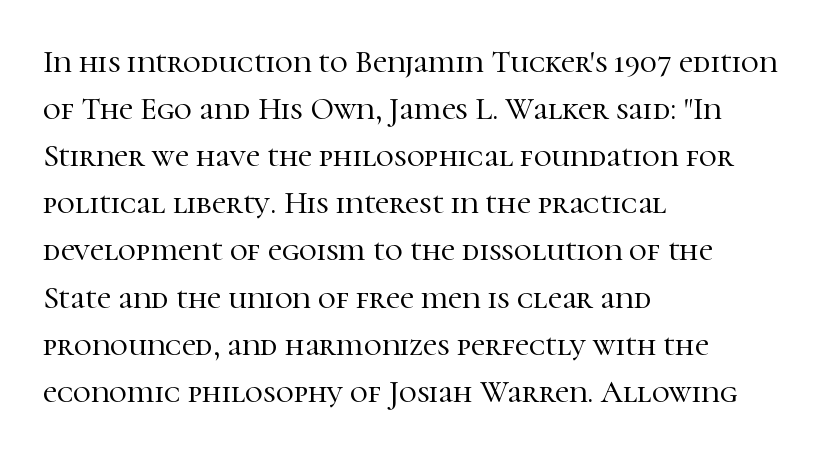
In terms of leading, this rendering sits right in the middle. The designer went with a serif here, giving each stem small feet. Think of a printed novel: that variable character pitch is what you see here. No italicization has been applied; the sample stays upright. Horizontally, the lines are justified to the leading edge only.
